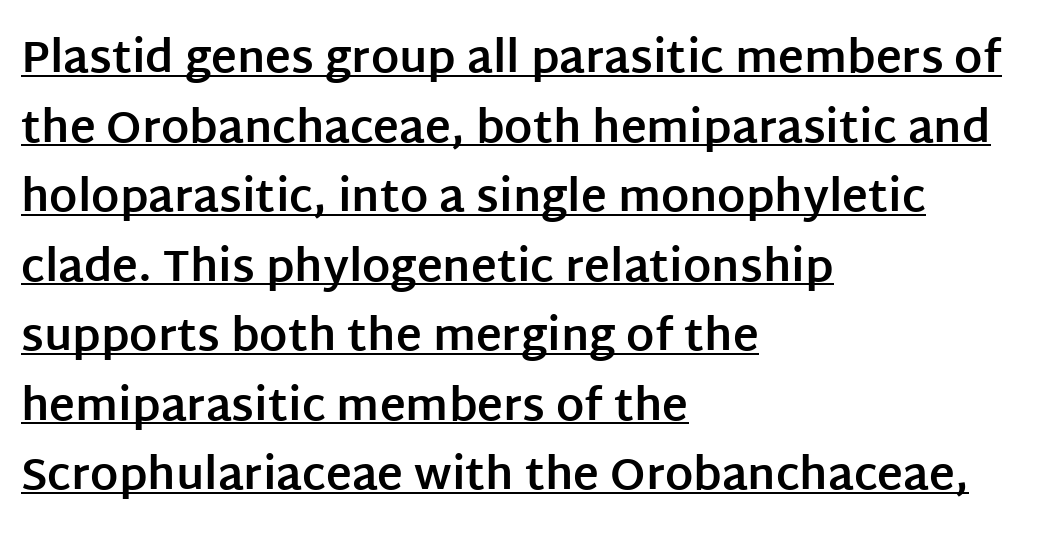
The image shows 44 px bold sans-serif type, upright; set left-aligned, normal line spacing (1.58x), normal letter spacing, underlined; low stroke contrast and a large x-height.
